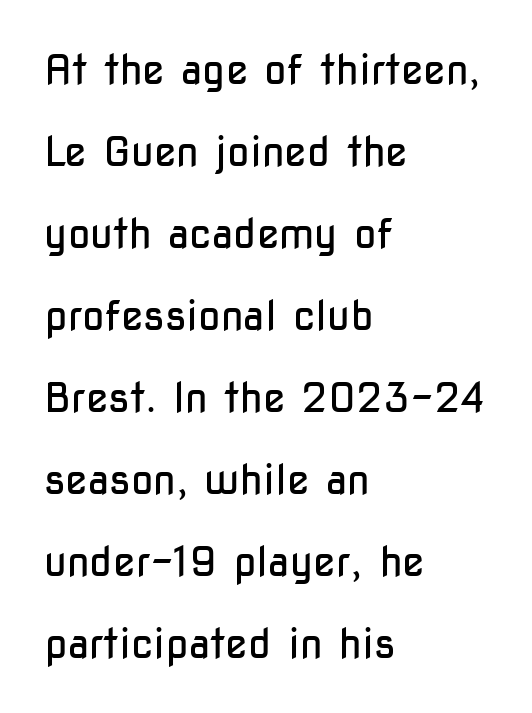
{"serif": "no", "italic": "no", "bold": "no", "weight": "regular", "width": "condensed", "stroke_contrast": "low", "x_height": "medium", "monospaced": "no", "underline": "no", "align": "left", "line_spacing": "loose", "line_spacing_ratio": 2.0, "letter_spacing": "normal", "letter_spacing_em": 0.0, "glyph_px": 41}
